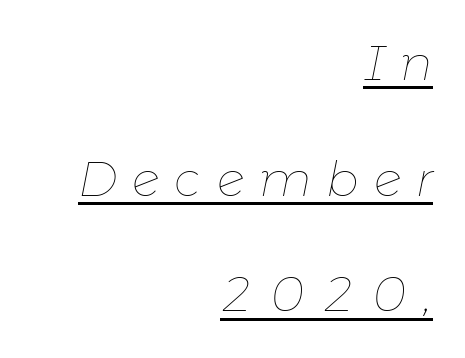
{"italic": "yes", "lean": "right", "slant_degrees": 11, "bold": "no", "weight": "thin", "width": "normal", "stroke_contrast": "low", "x_height": "medium", "monospaced": "no", "underline": "yes", "align": "right", "line_spacing": "loose", "line_spacing_ratio": 2.41, "letter_spacing": "wide", "letter_spacing_em": 0.31, "glyph_px": 48}
